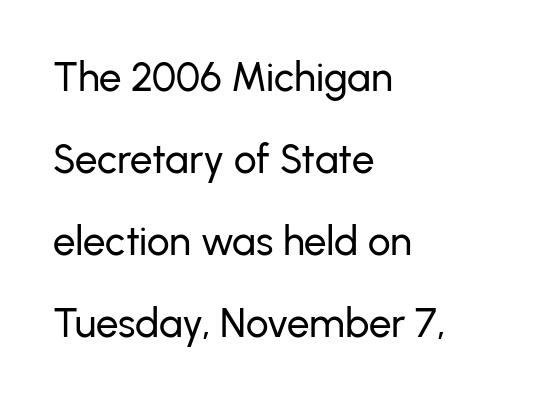
{"serif": "no", "italic": "no", "width": "normal", "stroke_contrast": "low", "x_height": "medium", "monospaced": "no", "underline": "no", "align": "left", "line_spacing": "loose", "line_spacing_ratio": 2.05, "letter_spacing": "normal", "letter_spacing_em": 0.0, "glyph_px": 40}
